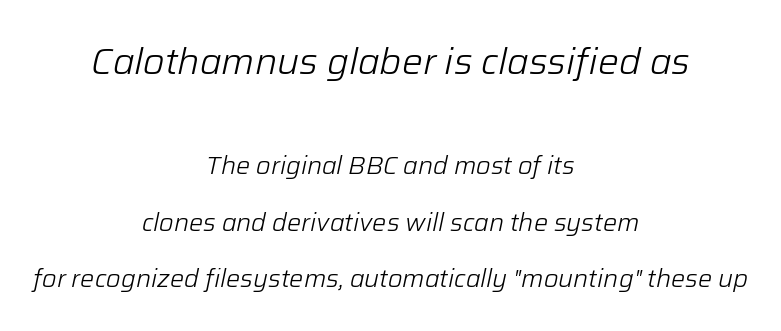
Top chunk: large. Bottom chunk: small. Is the stroke heavy? The answer is a plain regular-or-lighter. This is oblique type, the kind used for emphasis or titles. The passage is arranged like a title page — every line centered. Quick note: interline space is abundant. Letters rest on an invisible, unmarked baseline.
